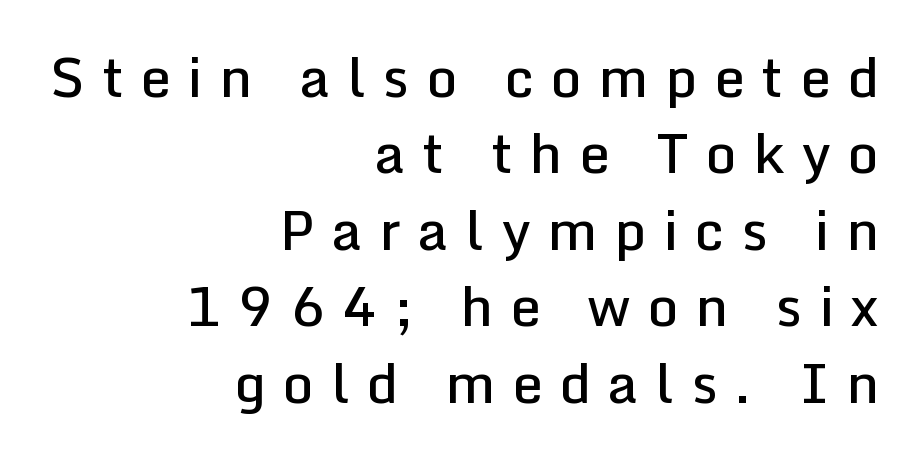
The text block is weighted toward the right margin, trailing off unevenly leftward. Underline: absent. Does the weight exceed regular? Yes, but only to semibold. To sum up the face: it is a sans, with no serifs.
